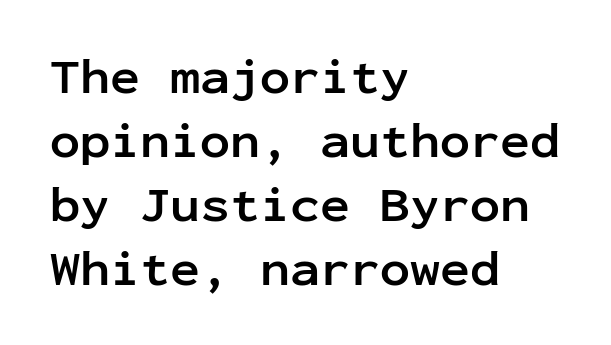
{"serif": "no", "italic": "no", "bold": "yes", "weight": "semibold", "width": "normal", "stroke_contrast": "low", "x_height": "medium", "monospaced": "yes", "underline": "no", "align": "left", "line_spacing": "normal", "line_spacing_ratio": 1.28, "letter_spacing": "normal", "letter_spacing_em": 0.0, "glyph_px": 50}
